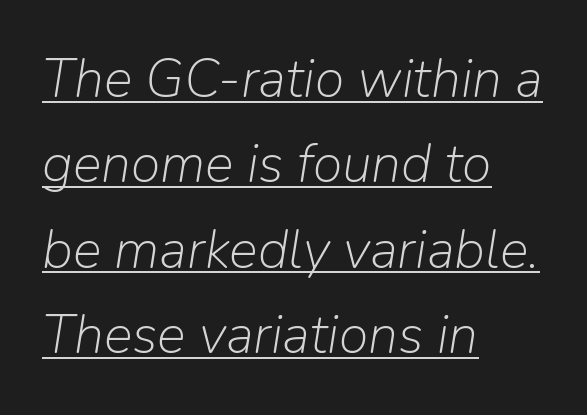
The image shows 54 px light type, italic (leaning right); set left-aligned, normal line spacing (1.58x), normal letter spacing, underlined; low stroke contrast and a medium x-height.
